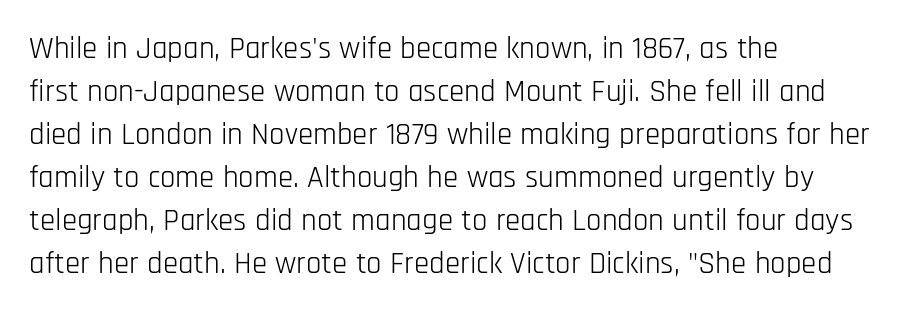
{"serif": "no", "italic": "no", "bold": "no", "weight": "light", "width": "condensed", "stroke_contrast": "low", "x_height": "large", "monospaced": "no", "underline": "no", "align": "left", "line_spacing": "normal", "line_spacing_ratio": 1.39, "letter_spacing": "normal", "letter_spacing_em": 0.0, "glyph_px": 31}
